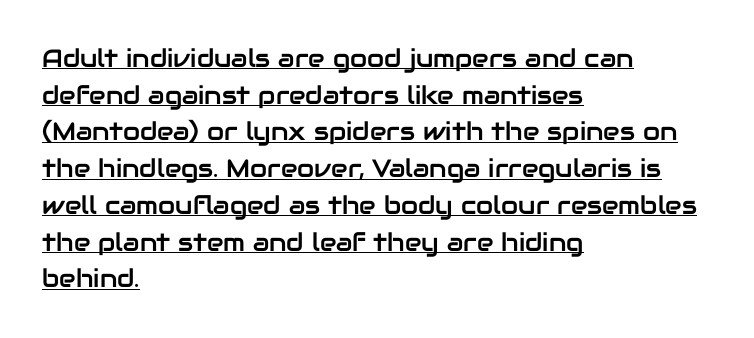
This is underlined copy, the kind a proofreader might mark for attention. Rows of type keep a routine distance in the vertical direction. All the whitespace from short lines collects on the right. Posture: upright roman. The type is set solid horizontally, with unmodified tracking.
